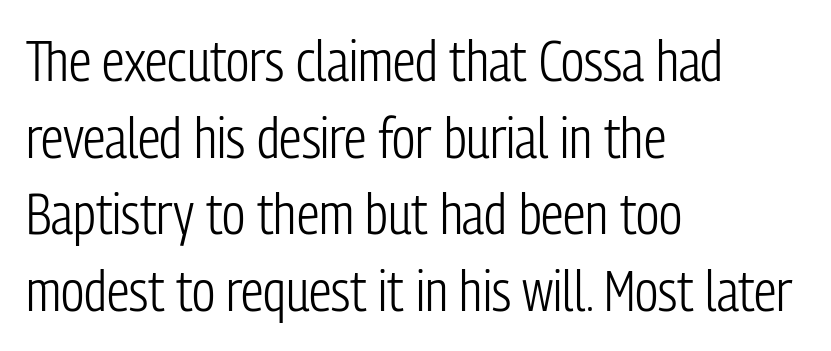
In terms of letterspacing, this is plain default setting. A student would call this left alignment; a typographer would say flush left, rag right. Honestly, there is no underline to notice here at all. Regarding serifs, this sample does without them. A typesetter would call this leading conventional body-copy spacing.
